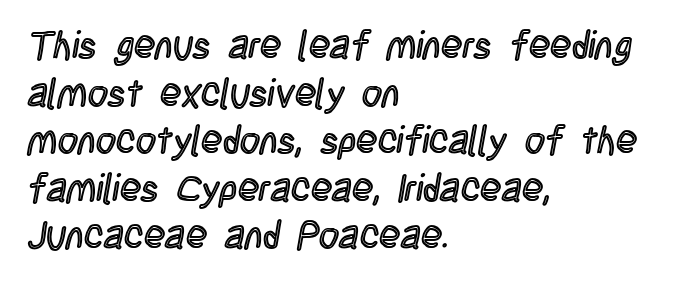
Underline: absent. Think of a printed novel: that variable character pitch is what you see here. One-word summary of the alignment: left. Spacing between characters is what you'd get straight out of the box.
